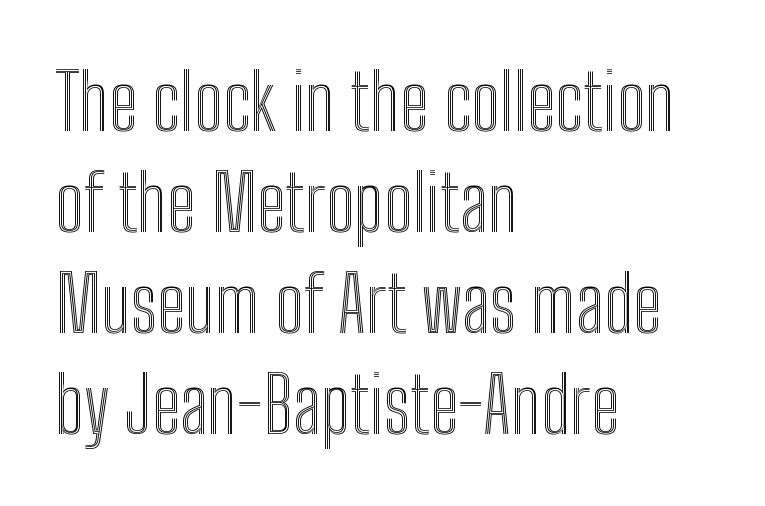
{"italic": "no", "width": "condensed", "x_height": "medium", "monospaced": "no", "underline": "no", "align": "left", "line_spacing": "normal", "line_spacing_ratio": 1.31, "letter_spacing": "normal", "letter_spacing_em": 0.0, "glyph_px": 77}
